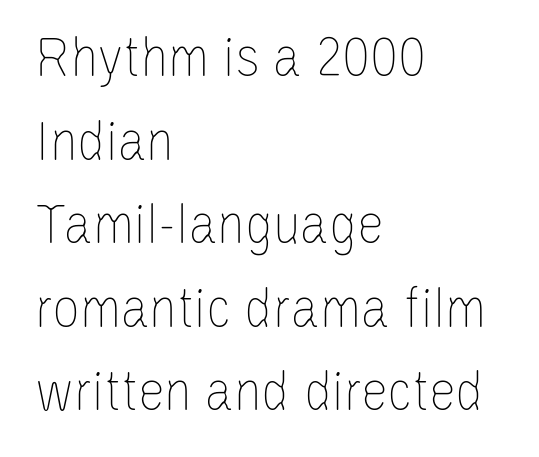
The image shows 61 px thin, condensed type, upright; set left-aligned, normal line spacing (1.37x), normal letter spacing, not underlined; low stroke contrast and a large x-height.
